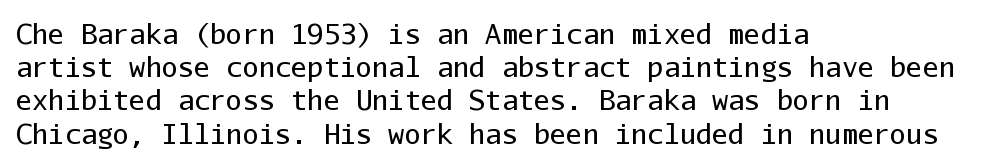
The zone under the glyphs is completely vacant. The passage is arranged the way most books set body copy — flush left. The type sits square on the baseline with zero lean. Weight: in the light-to-regular range. In terms of letterspacing, this is plain default setting.
